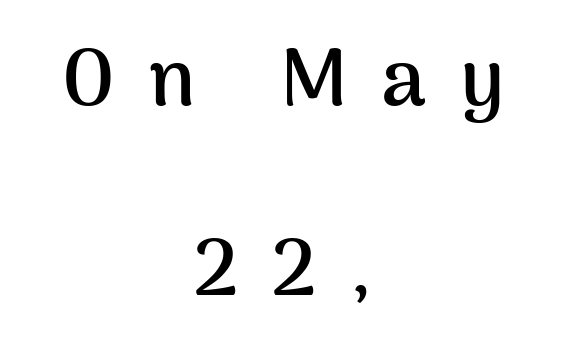
{"serif": "no", "italic": "no", "bold": "yes", "weight": "semibold", "width": "normal", "stroke_contrast": "medium", "x_height": "medium", "monospaced": "no", "underline": "no", "align": "center", "line_spacing": "loose", "line_spacing_ratio": 2.38, "letter_spacing": "wide", "letter_spacing_em": 0.42, "glyph_px": 80}
